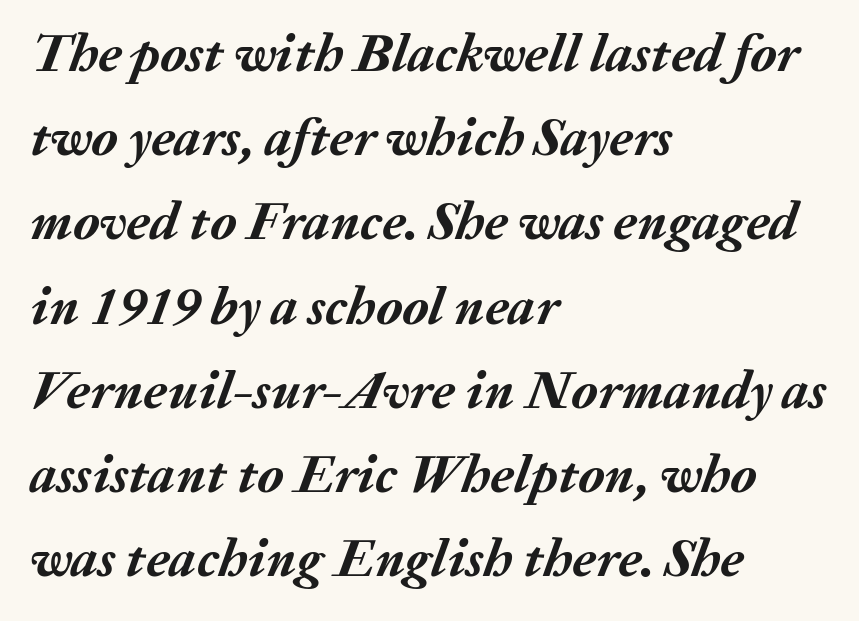
Q: Is the text bold? A: Yes.
Q: Is the text italic (slanted)? A: Yes, it leans right by about 20 degrees.
Q: Is the text underlined? A: No.
Q: How is the paragraph aligned? A: Left-aligned.
Q: Is the spacing between letters normal or unusually wide? A: Normal.
Q: Is the spacing between lines tight, normal or loose? A: Normal.
Q: Width (condensed, normal, or wide)? A: Normal.
Q: Stroke contrast? A: Medium.
Q: x-height? A: Medium.
Q: Monospaced? A: No.
